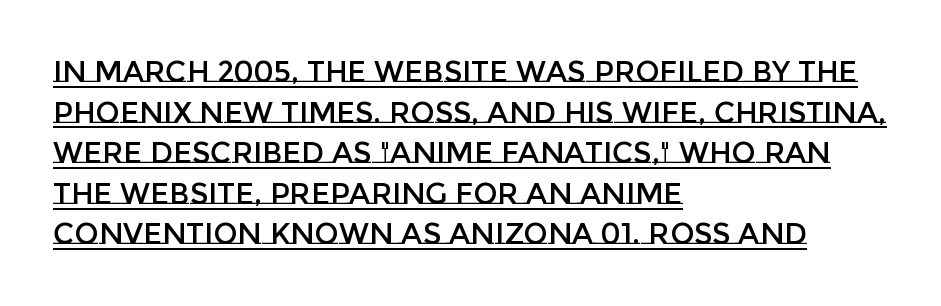
{"italic": "no", "width": "normal", "stroke_contrast": "low", "x_height": "large", "monospaced": "no", "underline": "yes", "align": "left", "line_spacing": "normal", "line_spacing_ratio": 1.4, "letter_spacing": "normal", "letter_spacing_em": 0.0, "glyph_px": 29}
